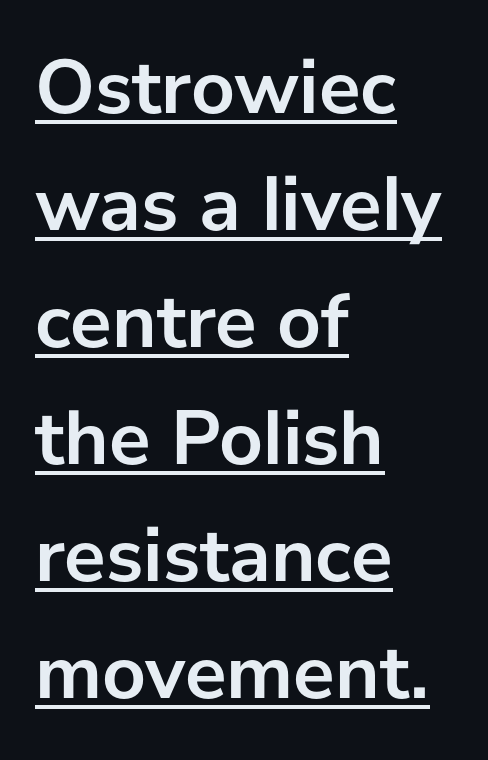
Note the varied advance widths — an 'i' is clearly narrower than an 'm'. The ragged edge is on the right, which tells us the setting is flush left. This rendering employs a face without finishing strokes, i.e., a sans-serif. The rendered words wear a rule along their underside. No italicization has been applied; the sample stays upright. Observe the ordinary spacing: letters are neighbours, not strangers.
